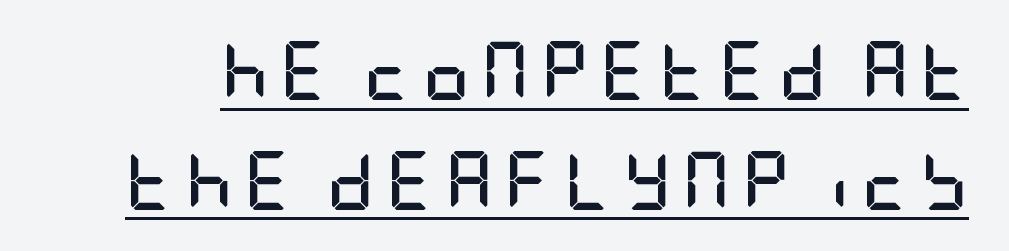
The image shows 59 px semibold, condensed sans-serif type, upright; set line spacing 1.86x, underlined; low stroke contrast and a large x-height.
